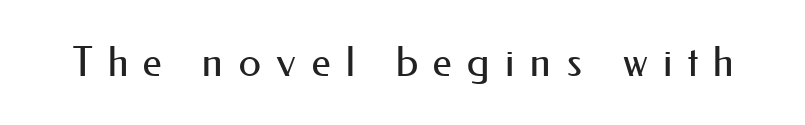
{"serif": "no", "italic": "no", "bold": "no", "weight": "regular", "width": "normal", "stroke_contrast": "medium", "x_height": "small", "monospaced": "no", "underline": "no", "letter_spacing": "wide", "letter_spacing_em": 0.36, "glyph_px": 41}
